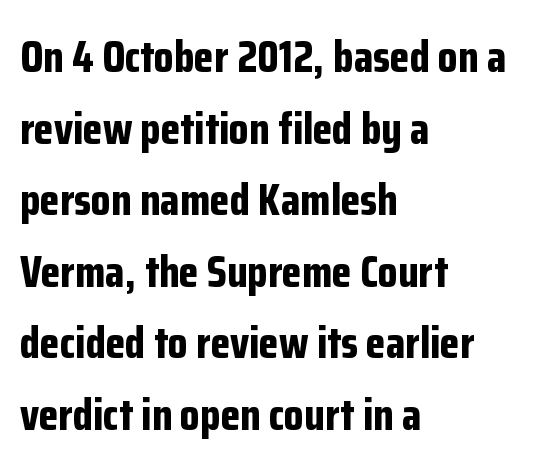
{"serif": "no", "italic": "no", "bold": "yes", "weight": "bold", "width": "condensed", "stroke_contrast": "low", "x_height": "medium", "monospaced": "no", "underline": "no", "align": "left", "line_spacing": "normal", "line_spacing_ratio": 1.59, "letter_spacing": "normal", "letter_spacing_em": 0.0, "glyph_px": 45}
